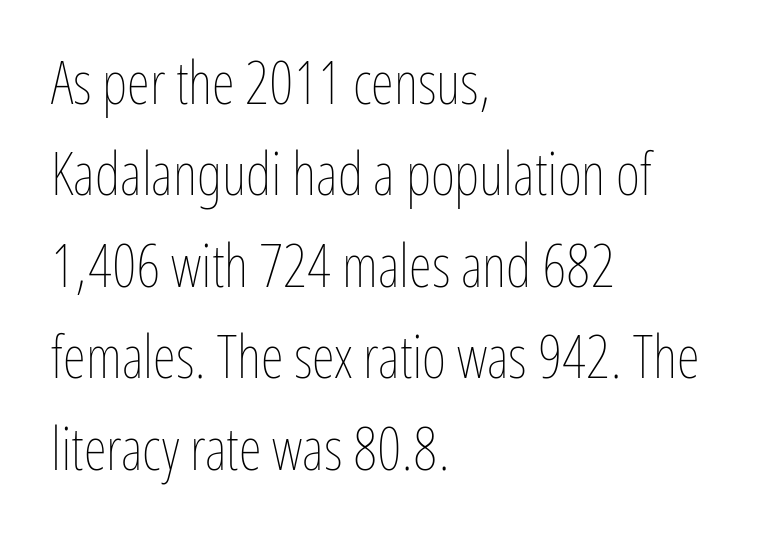
Q: Is the text bold? A: No.
Q: Is the text italic (slanted)? A: No, it is upright.
Q: Is the text underlined? A: No.
Q: How is the paragraph aligned? A: Left-aligned.
Q: Is the spacing between letters normal or unusually wide? A: Normal.
Q: Is the spacing between lines tight, normal or loose? A: Normal.
Q: Width (condensed, normal, or wide)? A: Condensed.
Q: Stroke contrast? A: Low.
Q: x-height? A: Medium.
Q: Monospaced? A: No.
